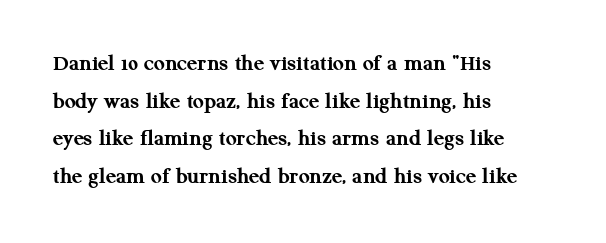
Q: Is the text bold? A: Yes.
Q: Is the text italic (slanted)? A: No, it is upright.
Q: Is the text underlined? A: No.
Q: How is the paragraph aligned? A: Left-aligned.
Q: Is the spacing between letters normal or unusually wide? A: Normal.
Q: Is the spacing between lines tight, normal or loose? A: Normal.
